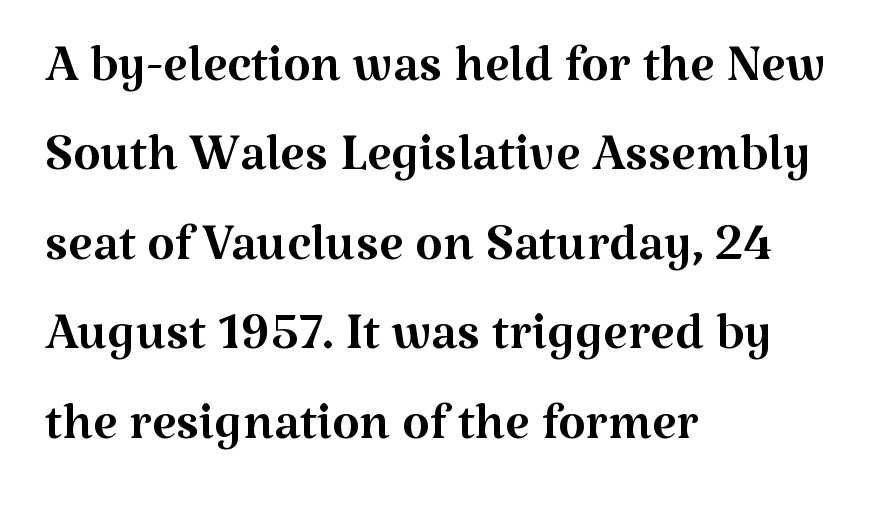
Q: Is the text bold? A: No.
Q: Is the text italic (slanted)? A: No, it is upright.
Q: Is the typeface a serif or a sans-serif typeface? A: Serif.
Q: Is the text underlined? A: No.
Q: How is the paragraph aligned? A: Left-aligned.
Q: Is the spacing between letters normal or unusually wide? A: Normal.
Q: Is the spacing between lines tight, normal or loose? A: Normal.
Q: Width (condensed, normal, or wide)? A: Normal.
Q: Stroke contrast? A: Medium.
Q: x-height? A: Medium.
Q: Monospaced? A: No.
